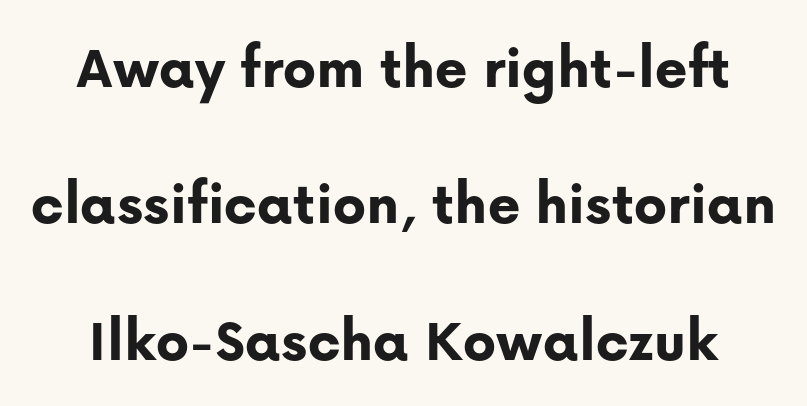
Stroke terminals: plain, sans-serif. Baseline-to-baseline distance is far greater than the letter height. Upright lettering throughout. This is heavy type, rendered in bold. Here the designer chose a conventional face with non-uniform glyph widths.
